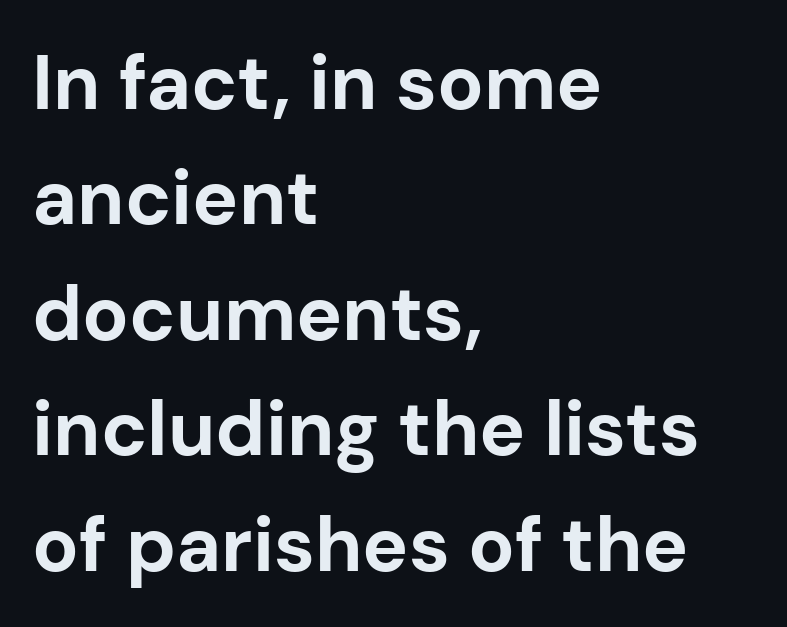
{"serif": "no", "italic": "no", "bold": "yes", "weight": "bold", "width": "normal", "stroke_contrast": "low", "x_height": "medium", "monospaced": "no", "underline": "no", "align": "left", "line_spacing": "normal", "line_spacing_ratio": 1.5, "letter_spacing": "normal", "letter_spacing_em": 0.0, "glyph_px": 77}
